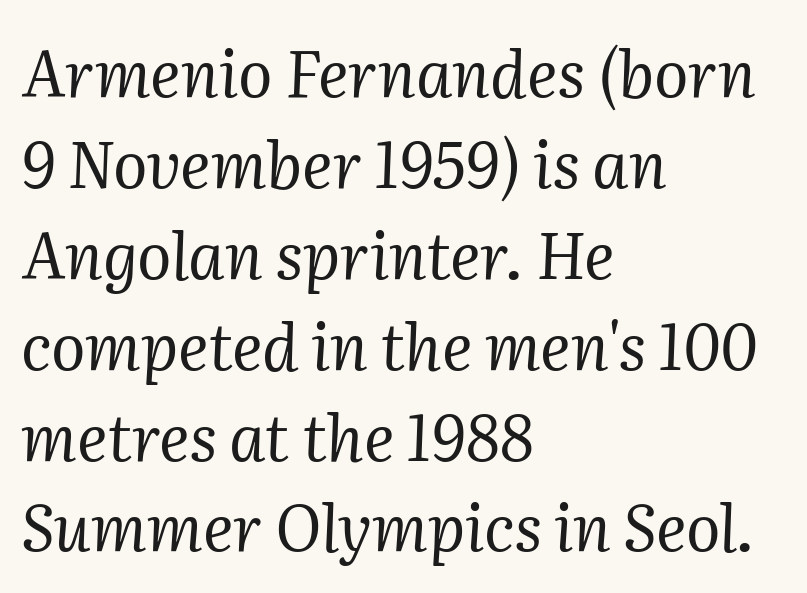
Default kerning and tracking; the words read as compact shapes. Proportional: the letters do not fall into vertical columns. Each row of text sits above clean, open space. Line starts are locked; line ends wander.
